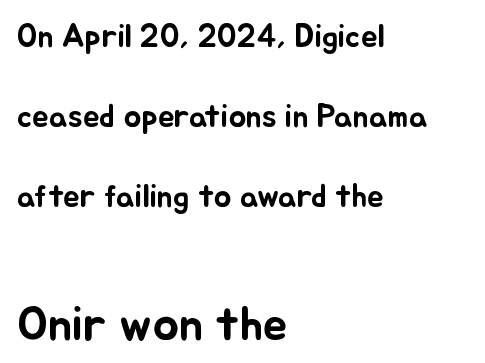
{"italic": "no", "width": "normal", "stroke_contrast": "low", "x_height": "small", "monospaced": "no", "underline": "no", "align": "left", "line_spacing": "loose", "line_spacing_ratio": 2.42, "letter_spacing": "normal", "letter_spacing_em": 0.0, "larger_block": "second", "size_ratio": 1.48, "glyph_px": 49}
